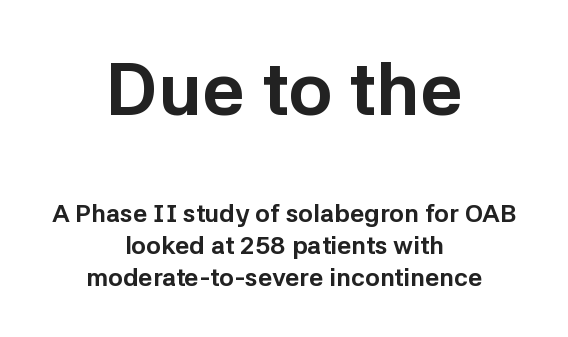
Q: Is the text bold? A: Yes.
Q: Is the text italic (slanted)? A: No, it is upright.
Q: Is the typeface a serif or a sans-serif typeface? A: Sans-serif.
Q: Is the text underlined? A: No.
Q: How is the paragraph aligned? A: Centered.
Q: Is the spacing between letters normal or unusually wide? A: Normal.
Q: Is the spacing between lines tight, normal or loose? A: Normal.
Q: Which block of text is set in a larger size, the first (top) or the second (bottom)? A: The first (top) one.
Q: Width (condensed, normal, or wide)? A: Normal.
Q: Stroke contrast? A: Low.
Q: x-height? A: Medium.
Q: Monospaced? A: No.
